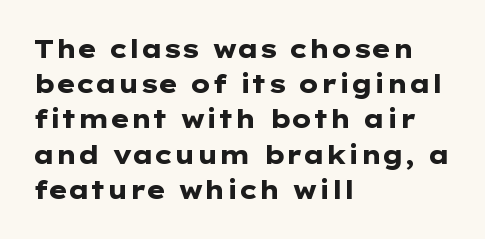
Here the glyphs are tracked normally, forming tight word shapes. Posture: upright roman. Plain, unruled lines of type. Leading matches the norm, producing a regular column.
